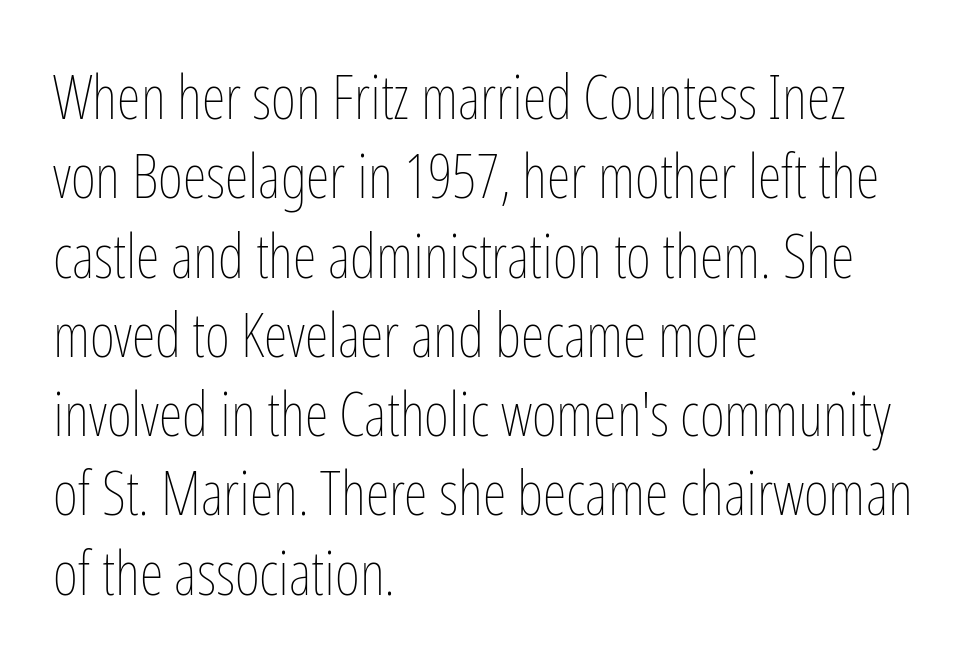
{"italic": "no", "bold": "no", "weight": "thin", "width": "condensed", "stroke_contrast": "low", "x_height": "medium", "monospaced": "no", "underline": "no", "align": "left", "line_spacing": "normal", "line_spacing_ratio": 1.3, "letter_spacing": "normal", "letter_spacing_em": 0.0, "glyph_px": 61}
